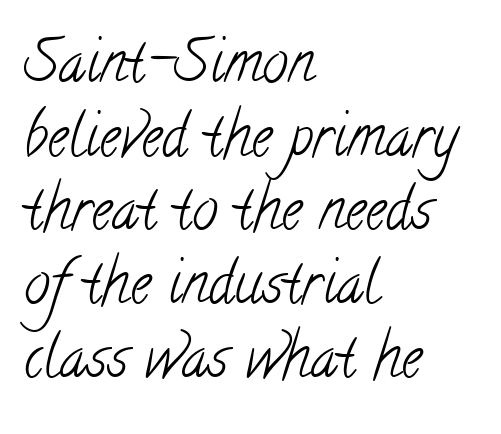
Q: Is the text bold? A: No.
Q: Is the typeface a serif or a sans-serif typeface? A: Serif.
Q: Is the text underlined? A: No.
Q: How is the paragraph aligned? A: Left-aligned.
Q: Is the spacing between letters normal or unusually wide? A: Normal.
Q: Is the spacing between lines tight, normal or loose? A: Normal.
Q: Width (condensed, normal, or wide)? A: Condensed.
Q: Stroke contrast? A: Low.
Q: x-height? A: Small.
Q: Monospaced? A: No.
